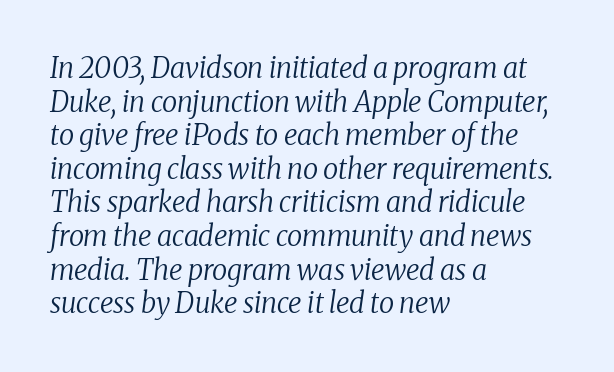
{"serif": "yes", "italic": "yes", "lean": "right", "slant_degrees": 8, "bold": "no", "weight": "regular", "width": "normal", "stroke_contrast": "medium", "x_height": "medium", "monospaced": "no", "underline": "no", "align": "left", "line_spacing_ratio": 1.2, "letter_spacing": "normal", "letter_spacing_em": 0.0, "glyph_px": 28}
